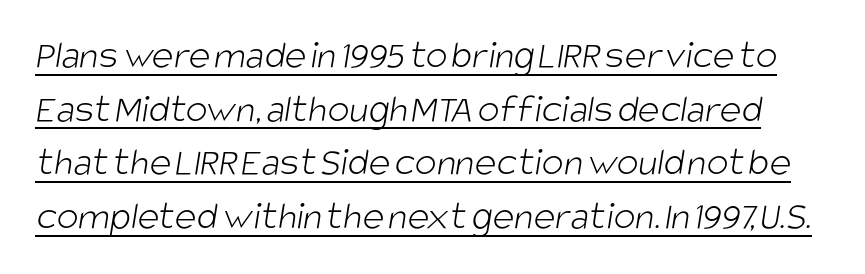
The image shows 41 px light, condensed sans-serif type; set normal line spacing (1.31x), normal letter spacing, underlined; low stroke contrast and a large x-height.
